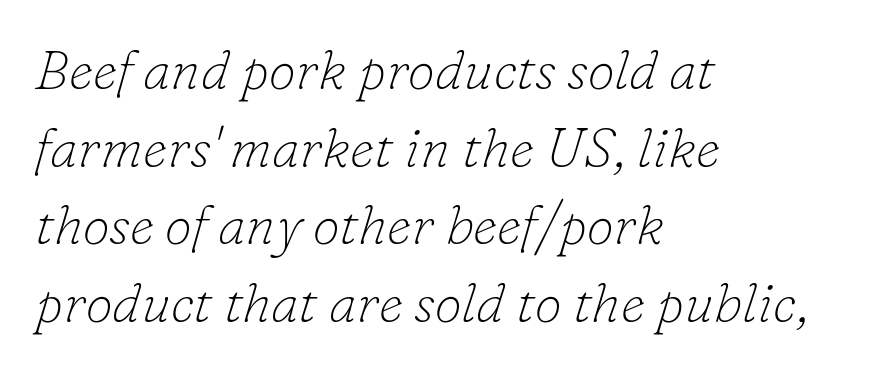
The image shows 55 px thin serif type, italic (leaning right); set left-aligned, normal line spacing (1.41x), normal letter spacing, not underlined; low stroke contrast and a small x-height.
